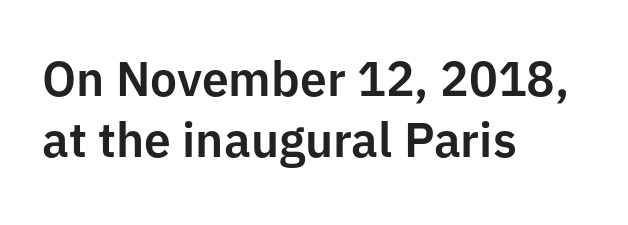
{"serif": "no", "italic": "no", "width": "normal", "stroke_contrast": "low", "x_height": "medium", "monospaced": "no", "underline": "no", "align": "left", "line_spacing": "normal", "line_spacing_ratio": 1.27, "letter_spacing": "normal", "letter_spacing_em": 0.0, "glyph_px": 48}
